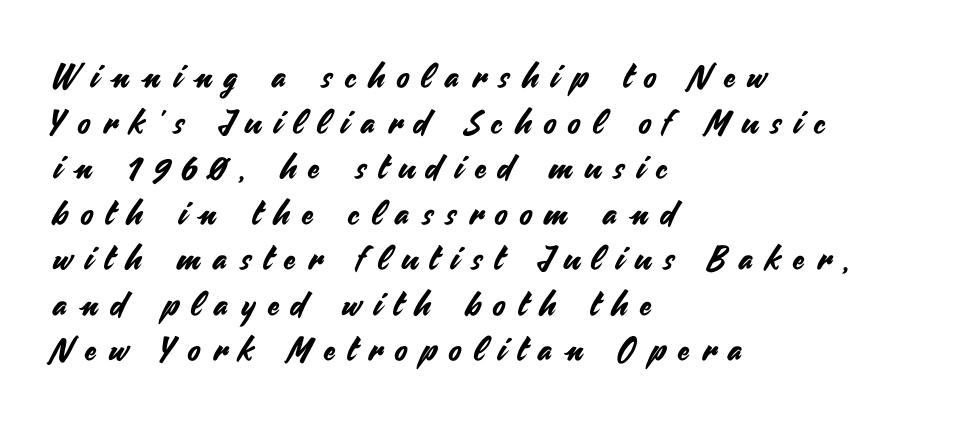
The image shows 33 px sans-serif type; set left-aligned, normal line spacing (1.38x), unusually wide letter spacing (+0.39 em), not underlined; medium stroke contrast and a small x-height.
